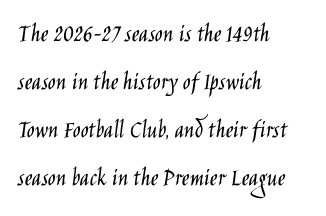
Q: Is the text bold? A: No.
Q: Is the text italic (slanted)? A: Yes.
Q: Is the text underlined? A: No.
Q: How is the paragraph aligned? A: Left-aligned.
Q: Is the spacing between letters normal or unusually wide? A: Normal.
